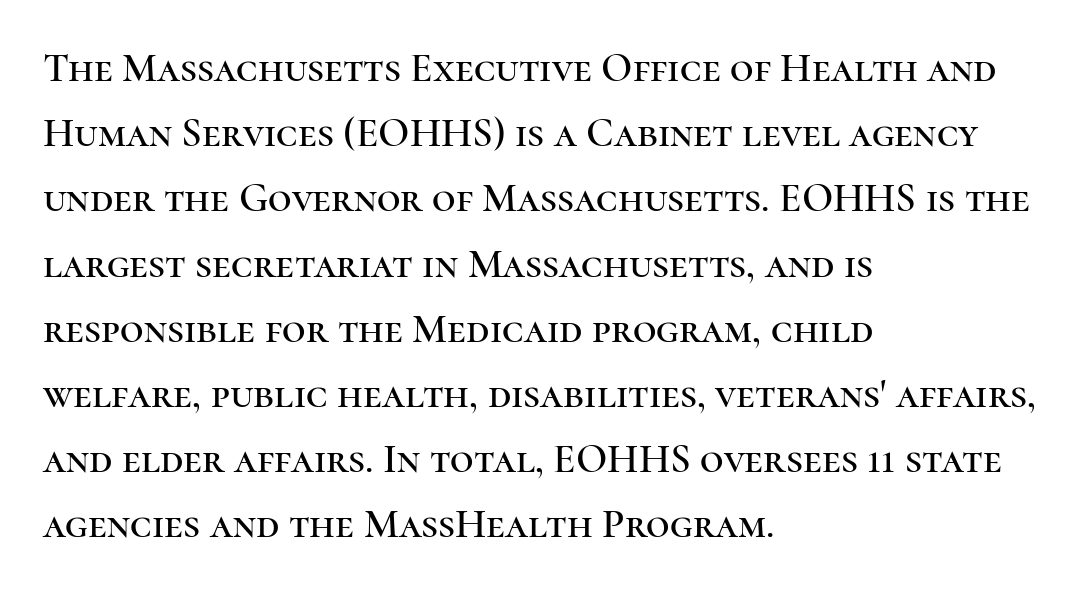
The image shows 41 px serif type, upright; set left-aligned, normal line spacing (1.59x), normal letter spacing, not underlined; high stroke contrast and a medium x-height.
